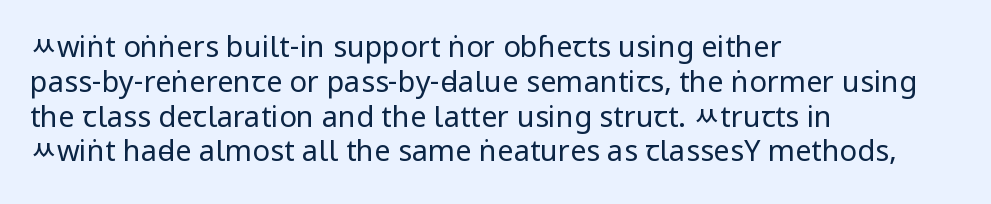
The text block is weighted toward the left margin, trailing off unevenly rightward. The characters are drawn with everyday or finer stroke widths. Bare-footed words on every line. Serifs: no, the terminals of the letterforms are clean. The lettering stays uniformly vertical, giving the passage a roman look. Is the letter spacing exaggerated? No — it looks like the ordinary default.
